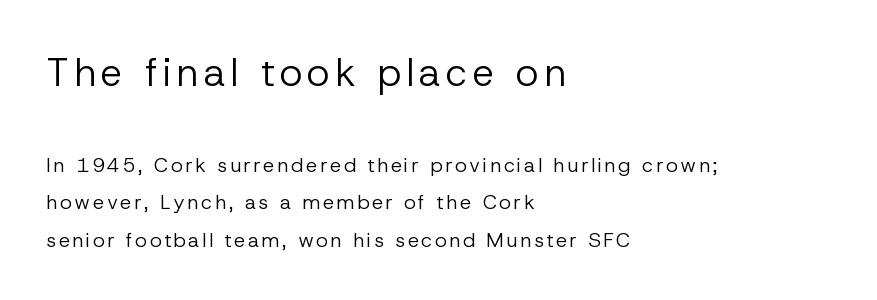
Q: Is the text bold? A: No.
Q: Is the text italic (slanted)? A: No, it is upright.
Q: Is the typeface a serif or a sans-serif typeface? A: Sans-serif.
Q: Is the text underlined? A: No.
Q: How is the paragraph aligned? A: Left-aligned.
Q: Which block of text is set in a larger size, the first (top) or the second (bottom)? A: The first (top) one.
Q: Width (condensed, normal, or wide)? A: Normal.
Q: Stroke contrast? A: Low.
Q: x-height? A: Medium.
Q: Monospaced? A: No.
